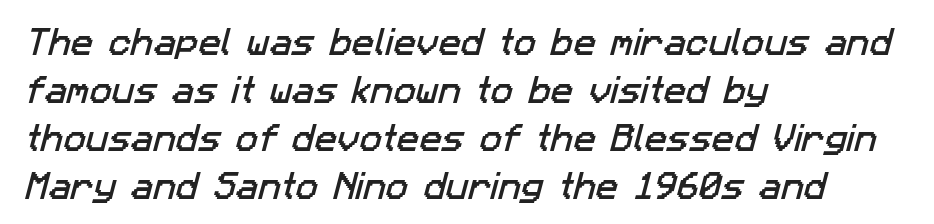
Q: Is the typeface a serif or a sans-serif typeface? A: Sans-serif.
Q: Is the text underlined? A: No.
Q: How is the paragraph aligned? A: Left-aligned.
Q: Is the spacing between letters normal or unusually wide? A: Normal.
Q: Is the spacing between lines tight, normal or loose? A: Normal.
Q: Width (condensed, normal, or wide)? A: Normal.
Q: Stroke contrast? A: Low.
Q: x-height? A: Medium.
Q: Monospaced? A: No.
